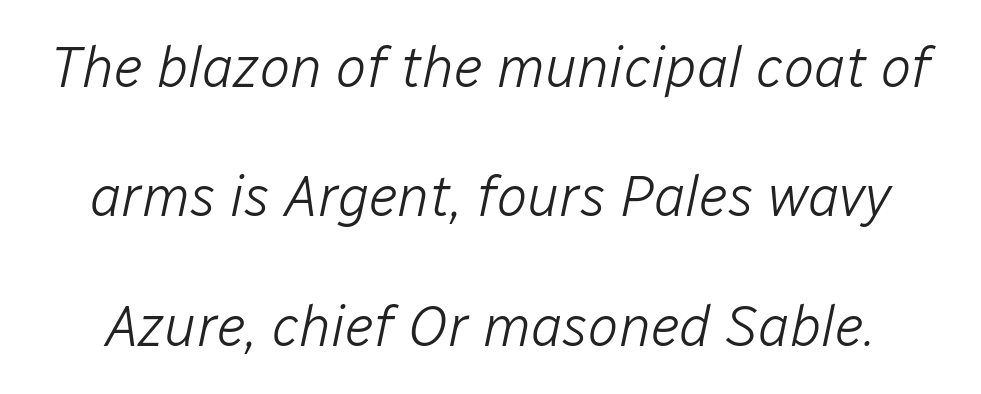
Q: Is the text bold? A: No.
Q: Is the text italic (slanted)? A: Yes, it leans right by about 12 degrees.
Q: Is the text underlined? A: No.
Q: Is the spacing between letters normal or unusually wide? A: Normal.
Q: Is the spacing between lines tight, normal or loose? A: Loose.
Q: Width (condensed, normal, or wide)? A: Normal.
Q: Stroke contrast? A: Low.
Q: x-height? A: Medium.
Q: Monospaced? A: No.
